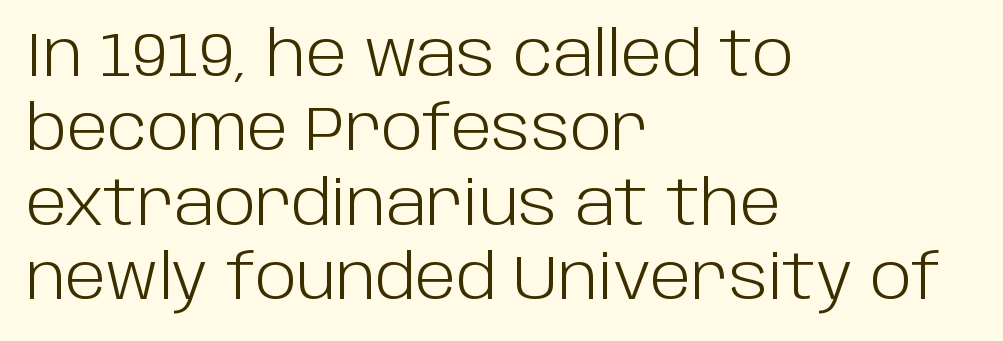
Q: Is the text bold? A: No.
Q: Is the text italic (slanted)? A: No, it is upright.
Q: Is the typeface a serif or a sans-serif typeface? A: Sans-serif.
Q: Is the text underlined? A: No.
Q: How is the paragraph aligned? A: Left-aligned.
Q: Is the spacing between letters normal or unusually wide? A: Normal.
Q: Width (condensed, normal, or wide)? A: Normal.
Q: Stroke contrast? A: Low.
Q: x-height? A: Large.
Q: Monospaced? A: No.
